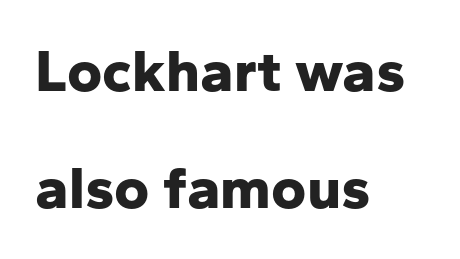
This sample uses plain, unmodified letter spacing. The type family on display is of the sans-serif kind. The rag falls on the right side of this text block. Think of a printed novel: that variable character pitch is what you see here.
